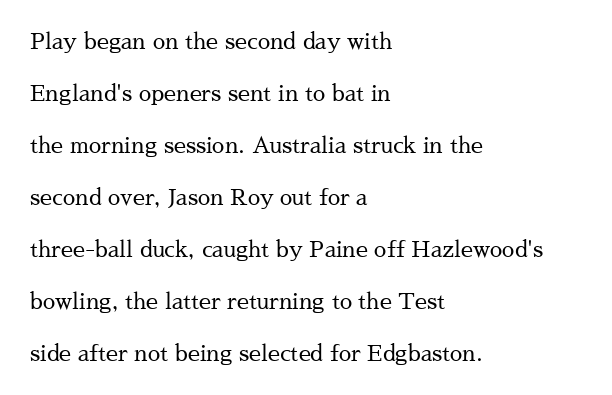
The image shows 22 px text type, upright; set left-aligned, loose line spacing (2.36x), normal letter spacing, not underlined.
